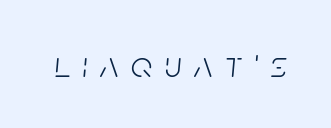
Q: Is the text bold? A: No.
Q: Is the text italic (slanted)? A: Yes, it leans right by about 5 degrees.
Q: Is the text underlined? A: No.
Q: Is the spacing between letters normal or unusually wide? A: Unusually wide.
Q: Width (condensed, normal, or wide)? A: Condensed.
Q: Stroke contrast? A: Low.
Q: x-height? A: Large.
Q: Monospaced? A: No.
